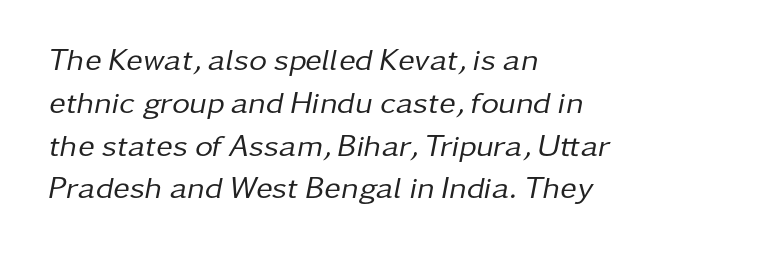
Q: Is the text bold? A: No.
Q: Is the text italic (slanted)? A: Yes, it leans right by about 11 degrees.
Q: Is the text underlined? A: No.
Q: How is the paragraph aligned? A: Left-aligned.
Q: Is the spacing between letters normal or unusually wide? A: Normal.
Q: Is the spacing between lines tight, normal or loose? A: Normal.
Q: Width (condensed, normal, or wide)? A: Normal.
Q: Stroke contrast? A: Low.
Q: x-height? A: Medium.
Q: Monospaced? A: No.
